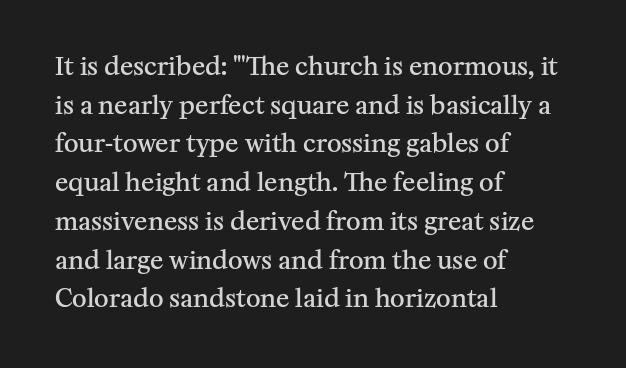
{"italic": "no", "bold": "semi", "underline": "no", "align": "left", "line_spacing": "normal", "line_spacing_ratio": 1.55, "letter_spacing": "normal", "letter_spacing_em": 0.0, "glyph_px": 25}
